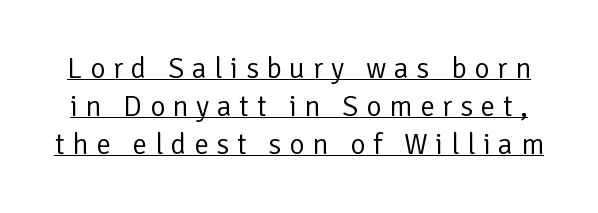
Stroke terminals: plain, sans-serif. The strokes carry an ordinary text weight at most. The glyphs are accompanied by a horizontal stroke just below them. Posture: upright roman. These lines are rendered in a variable-pitch font.
